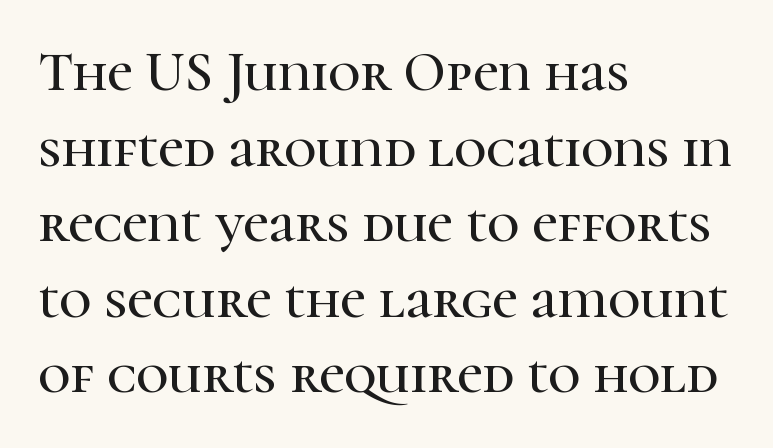
Caption: standard tracking, unaltered. This sample uses a serif face. The face used here is proportionally spaced, like ordinary book or web type. Quick note: not italic, upright. The text block is weighted toward the left margin, trailing off unevenly rightward.
